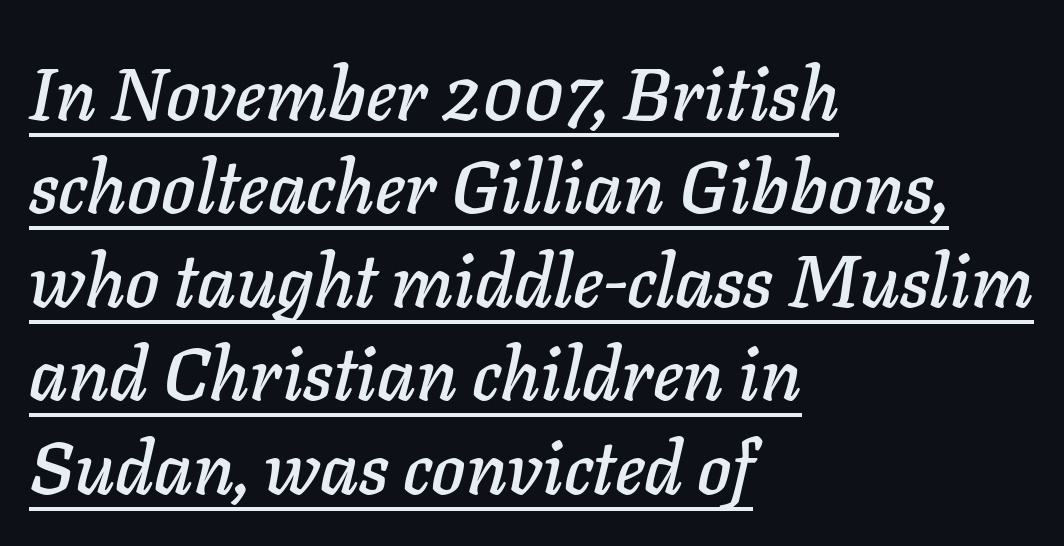
{"italic": "yes", "lean": "right", "slant_degrees": 11, "width": "normal", "stroke_contrast": "low", "x_height": "medium", "monospaced": "no", "underline": "yes", "align": "left", "line_spacing": "normal", "line_spacing_ratio": 1.28, "letter_spacing": "normal", "letter_spacing_em": 0.0, "glyph_px": 73}
